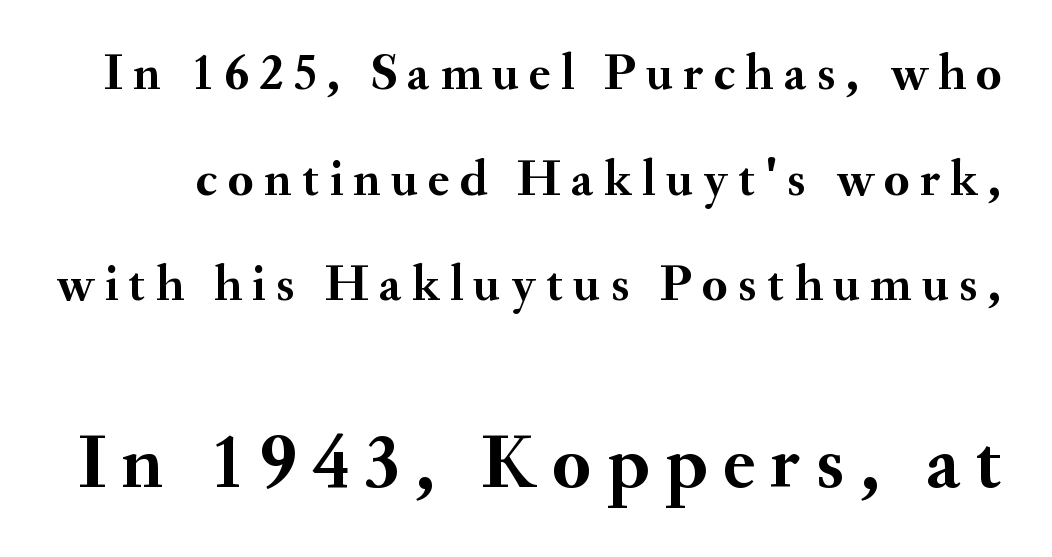
Q: Is the text bold? A: Yes.
Q: Is the text italic (slanted)? A: No, it is upright.
Q: Is the typeface a serif or a sans-serif typeface? A: Serif.
Q: Is the text underlined? A: No.
Q: Is the spacing between letters normal or unusually wide? A: Unusually wide.
Q: Is the spacing between lines tight, normal or loose? A: Loose.
Q: Which block of text is set in a larger size, the first (top) or the second (bottom)? A: The second (bottom) one.
Q: Width (condensed, normal, or wide)? A: Normal.
Q: Stroke contrast? A: Medium.
Q: x-height? A: Small.
Q: Monospaced? A: No.
